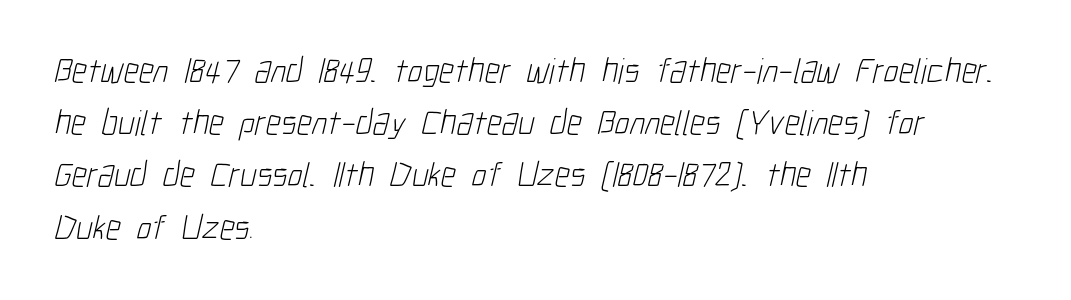
Q: Is the text bold? A: No.
Q: Is the typeface a serif or a sans-serif typeface? A: Sans-serif.
Q: Is the text underlined? A: No.
Q: How is the paragraph aligned? A: Left-aligned.
Q: Is the spacing between letters normal or unusually wide? A: Normal.
Q: Is the spacing between lines tight, normal or loose? A: Normal.
Q: Width (condensed, normal, or wide)? A: Condensed.
Q: Stroke contrast? A: Low.
Q: x-height? A: Medium.
Q: Monospaced? A: No.
